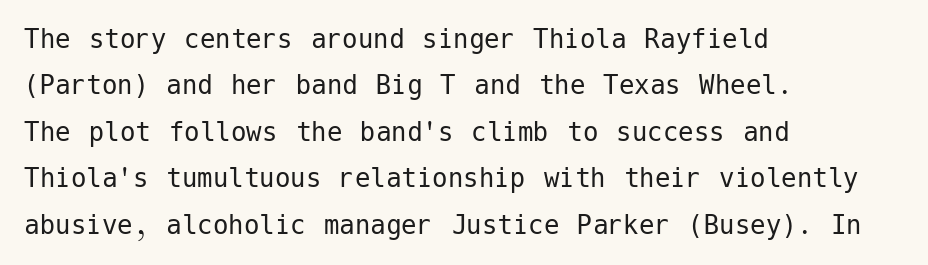
The gaps between neighbouring characters are ordinary and unremarkable. Every row of glyphs begins at an identical x-position on the left. Vertical spacing — default. This sample uses a sans-serif face.
